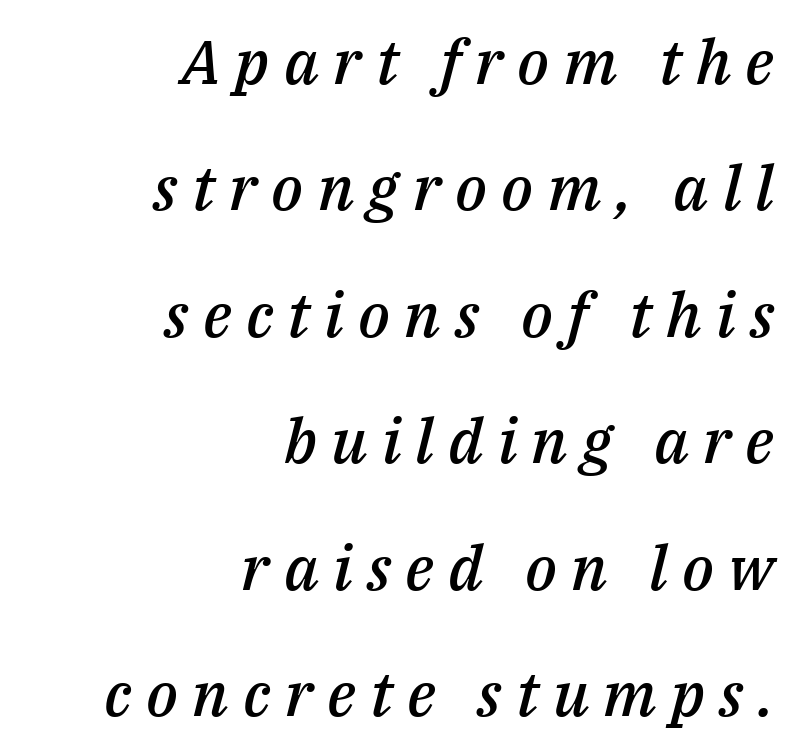
The image shows 62 px semibold type, italic (leaning right); set right-aligned, loose line spacing (2.04x), unusually wide letter spacing (+0.23 em), not underlined; medium stroke contrast and a medium x-height.
